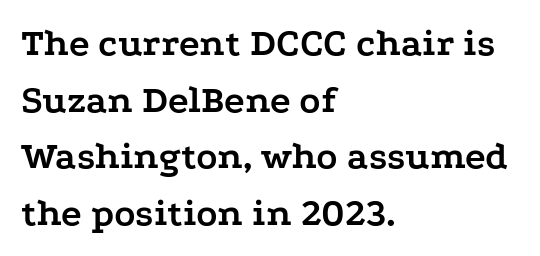
{"serif": "yes", "italic": "no", "bold": "yes", "weight": "semibold", "width": "wide", "stroke_contrast": "low", "x_height": "medium", "monospaced": "no", "underline": "no", "align": "left", "line_spacing": "normal", "line_spacing_ratio": 1.45, "letter_spacing": "normal", "letter_spacing_em": 0.0, "glyph_px": 39}
